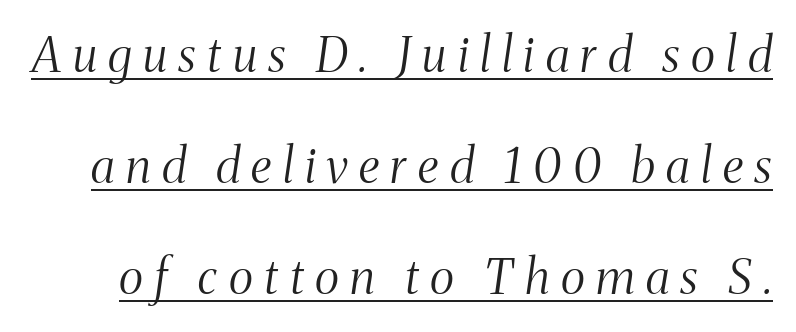
{"serif": "yes", "italic": "yes", "lean": "right", "slant_degrees": 8, "bold": "no", "weight": "light", "width": "condensed", "stroke_contrast": "medium", "x_height": "medium", "monospaced": "no", "underline": "yes", "line_spacing": "loose", "line_spacing_ratio": 2.31, "letter_spacing": "wide", "letter_spacing_em": 0.24, "glyph_px": 48}
